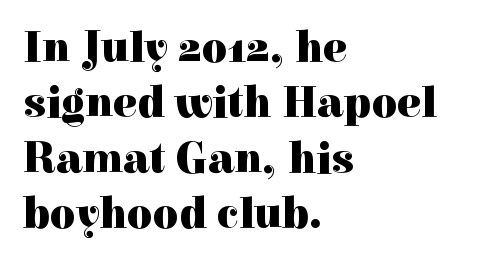
Q: Is the text bold? A: Yes.
Q: Is the text italic (slanted)? A: No, it is upright.
Q: Is the typeface a serif or a sans-serif typeface? A: Serif.
Q: Is the text underlined? A: No.
Q: How is the paragraph aligned? A: Left-aligned.
Q: Is the spacing between letters normal or unusually wide? A: Normal.
Q: Is the spacing between lines tight, normal or loose? A: Normal.
Q: Width (condensed, normal, or wide)? A: Normal.
Q: x-height? A: Medium.
Q: Monospaced? A: No.
